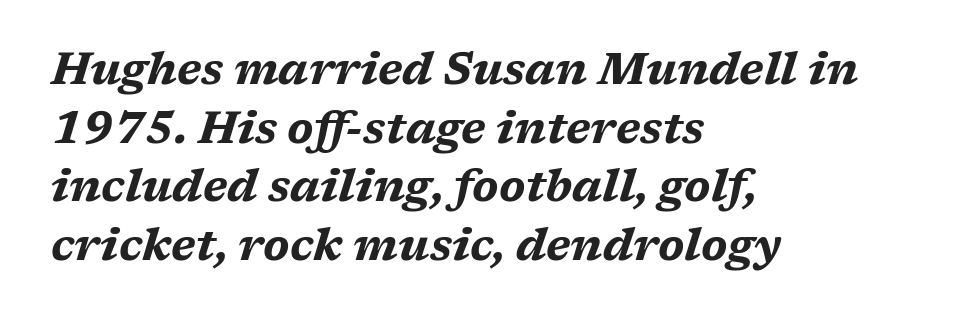
Normally led — the rows are evenly, conventionally spaced. Here the glyphs are tracked normally, forming tight word shapes. Typesetter's note: full bold, strokes at maximum text heaviness. An italicized treatment has been applied to the whole sample.
